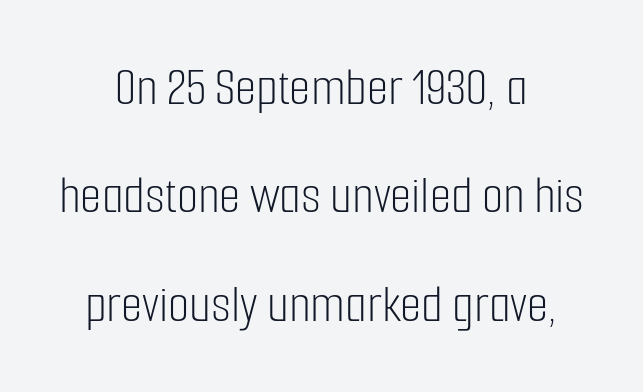
{"serif": "no", "italic": "no", "bold": "no", "weight": "light", "width": "condensed", "stroke_contrast": "low", "x_height": "medium", "monospaced": "no", "underline": "no", "align": "center", "line_spacing": "loose", "line_spacing_ratio": 1.97, "letter_spacing": "normal", "letter_spacing_em": 0.0, "glyph_px": 55}
